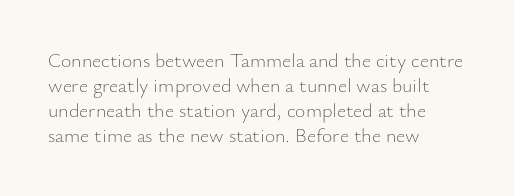
The image shows 20 px text type, upright; set left-aligned, normal line spacing (1.25x), normal letter spacing, not underlined.
